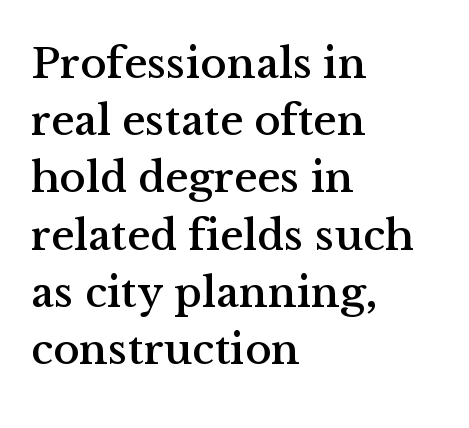
Q: Is the text italic (slanted)? A: No, it is upright.
Q: Is the typeface a serif or a sans-serif typeface? A: Serif.
Q: Is the text underlined? A: No.
Q: How is the paragraph aligned? A: Left-aligned.
Q: Is the spacing between letters normal or unusually wide? A: Normal.
Q: Is the spacing between lines tight, normal or loose? A: Normal.
Q: Width (condensed, normal, or wide)? A: Normal.
Q: Stroke contrast? A: Medium.
Q: x-height? A: Medium.
Q: Monospaced? A: No.
